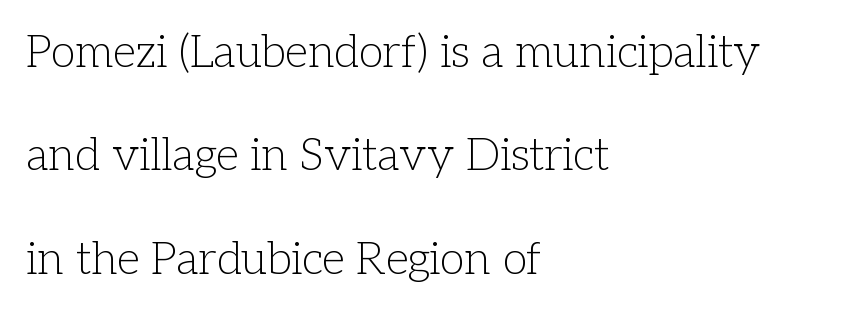
The image shows 45 px light serif type, upright; set left-aligned, loose line spacing (2.3x), normal letter spacing, not underlined; low stroke contrast and a medium x-height.
